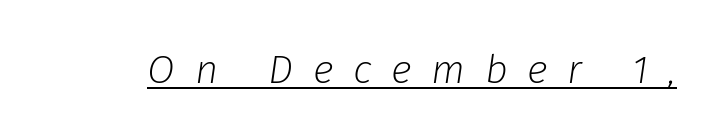
The image shows 40 px light type, italic (leaning right); set unusually wide letter spacing (+0.49 em), underlined; low stroke contrast and a medium x-height.
